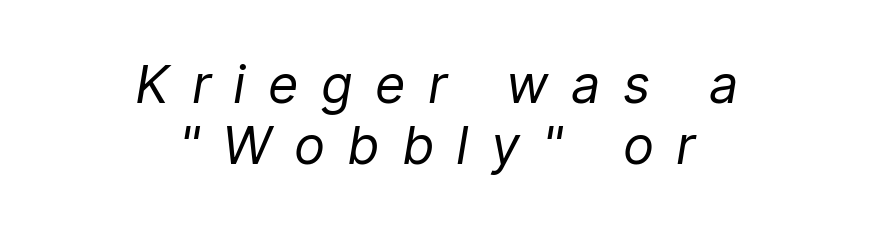
{"italic": "yes", "lean": "right", "slant_degrees": 9, "bold": "no", "weight": "regular", "width": "normal", "stroke_contrast": "low", "x_height": "medium", "monospaced": "no", "underline": "no", "align": "center", "line_spacing_ratio": 1.18, "letter_spacing": "wide", "letter_spacing_em": 0.43, "glyph_px": 52}
